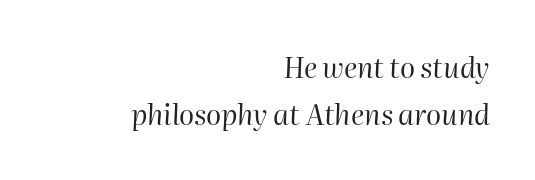
The image shows 28 px regular-weight type, italic (leaning right); set right-aligned, normal line spacing (1.68x), normal letter spacing, not underlined; high stroke contrast and a medium x-height.
